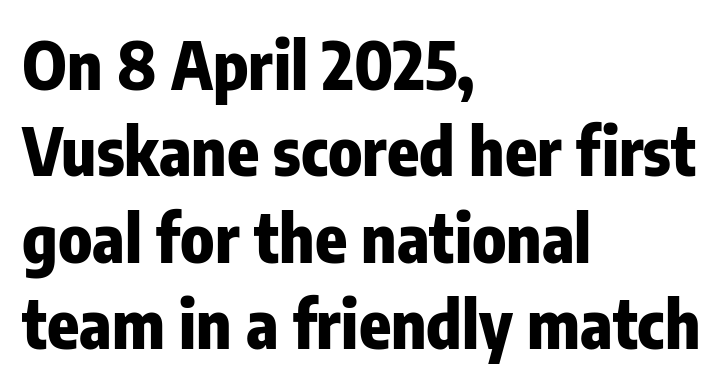
Look at the stroke-to-counter ratio: heavy, a bold. Do the letters lean? They stand straight. Evenly set lines give the paragraph a standard silhouette. The type family on display is of the sans-serif kind. Anything drawn beneath the words? Only blank space. Short note: letters normally spaced.
